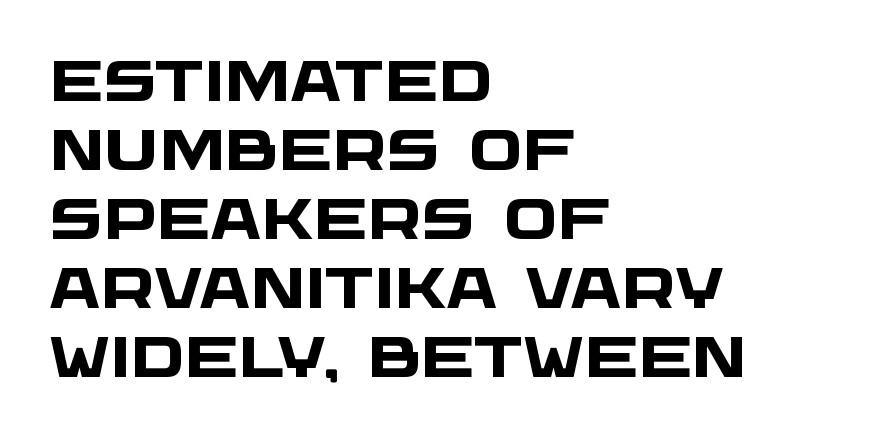
Q: Is the text bold? A: Yes.
Q: Is the typeface a serif or a sans-serif typeface? A: Sans-serif.
Q: Is the text underlined? A: No.
Q: How is the paragraph aligned? A: Left-aligned.
Q: Is the spacing between letters normal or unusually wide? A: Normal.
Q: Width (condensed, normal, or wide)? A: Wide.
Q: Stroke contrast? A: Low.
Q: x-height? A: Large.
Q: Monospaced? A: No.
